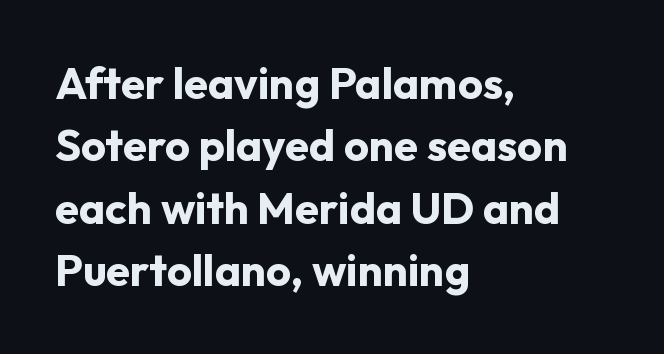
Q: Is the text bold? A: Yes.
Q: Is the text italic (slanted)? A: No, it is upright.
Q: Is the typeface a serif or a sans-serif typeface? A: Sans-serif.
Q: Is the text underlined? A: No.
Q: How is the paragraph aligned? A: Left-aligned.
Q: Is the spacing between letters normal or unusually wide? A: Normal.
Q: Is the spacing between lines tight, normal or loose? A: Normal.
Q: Width (condensed, normal, or wide)? A: Normal.
Q: Stroke contrast? A: Low.
Q: x-height? A: Medium.
Q: Monospaced? A: No.
